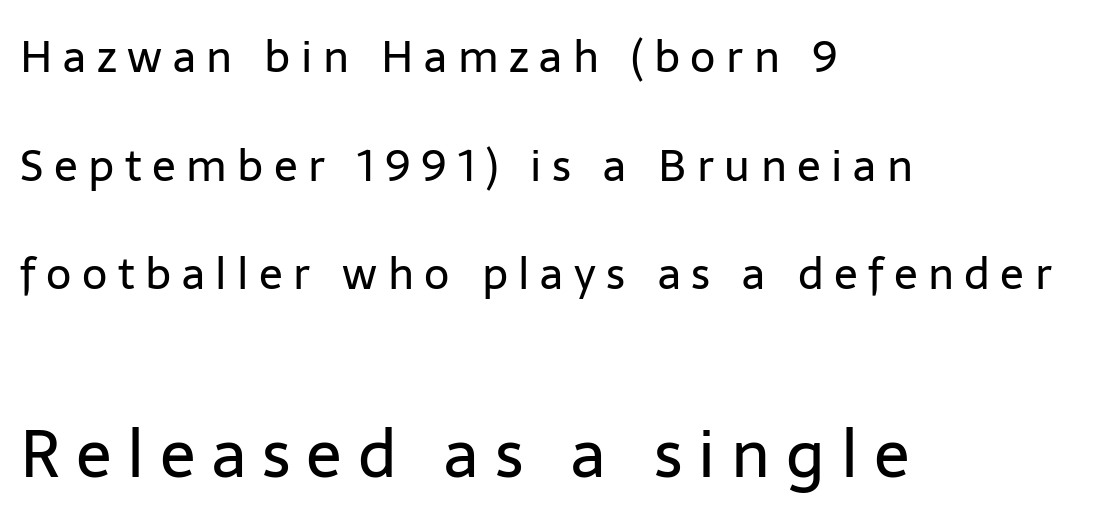
{"serif": "no", "italic": "no", "bold": "no", "weight": "regular", "width": "normal", "stroke_contrast": "low", "x_height": "medium", "monospaced": "no", "underline": "no", "align": "left", "line_spacing": "loose", "line_spacing_ratio": 2.47, "letter_spacing": "wide", "letter_spacing_em": 0.24, "larger_block": "second", "size_ratio": 1.5, "glyph_px": 66}
